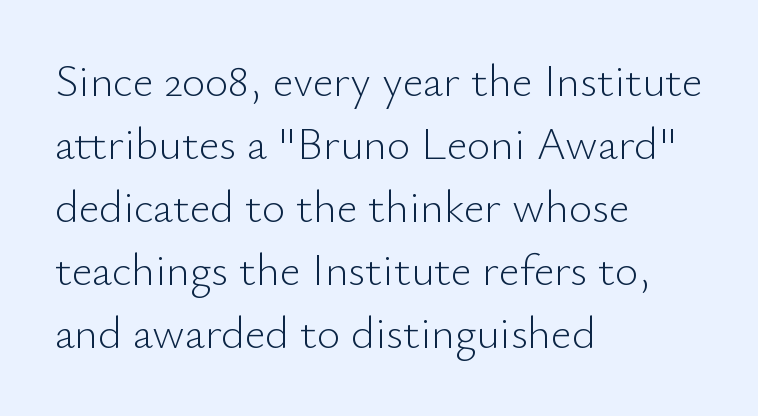
The image shows 45 px light sans-serif type, upright; set left-aligned, normal line spacing (1.4x), normal letter spacing, not underlined; low stroke contrast and a small x-height.
